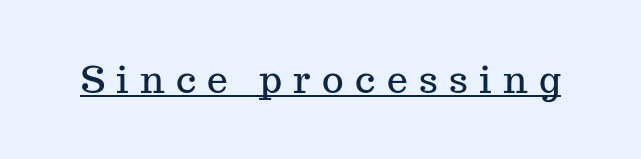
{"serif": "yes", "italic": "no", "width": "normal", "stroke_contrast": "medium", "x_height": "medium", "monospaced": "no", "underline": "yes", "letter_spacing": "wide", "letter_spacing_em": 0.31, "glyph_px": 37}
